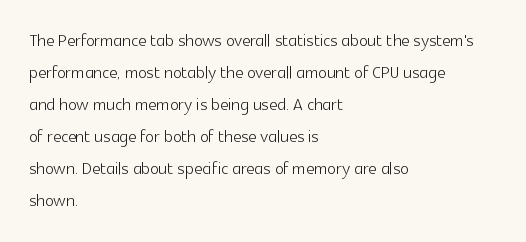
Caption: standard tracking, unaltered. Does the leading feel generous? No, just average. The lines are quadded left. Check the space under the baseline: it is left empty.
